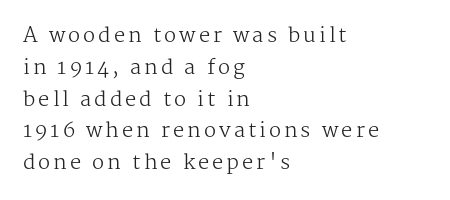
The image shows 20 px text type, upright; set left-aligned, normal line spacing (1.59x), not underlined.
